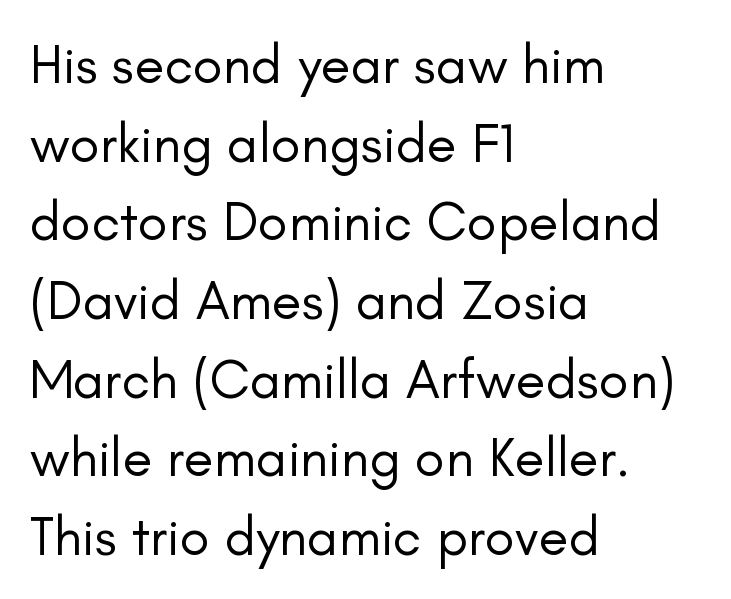
Q: Is the text bold? A: No.
Q: Is the text italic (slanted)? A: No, it is upright.
Q: Is the typeface a serif or a sans-serif typeface? A: Sans-serif.
Q: Is the text underlined? A: No.
Q: How is the paragraph aligned? A: Left-aligned.
Q: Is the spacing between letters normal or unusually wide? A: Normal.
Q: Is the spacing between lines tight, normal or loose? A: Normal.
Q: Width (condensed, normal, or wide)? A: Normal.
Q: Stroke contrast? A: Low.
Q: x-height? A: Small.
Q: Monospaced? A: No.
